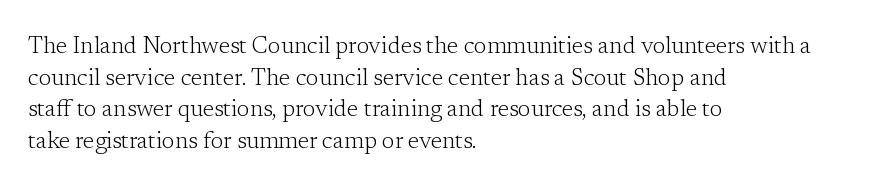
Q: Is the text bold? A: No.
Q: Is the text italic (slanted)? A: No, it is upright.
Q: Is the text underlined? A: No.
Q: How is the paragraph aligned? A: Left-aligned.
Q: Is the spacing between letters normal or unusually wide? A: Normal.
Q: Is the spacing between lines tight, normal or loose? A: Normal.
